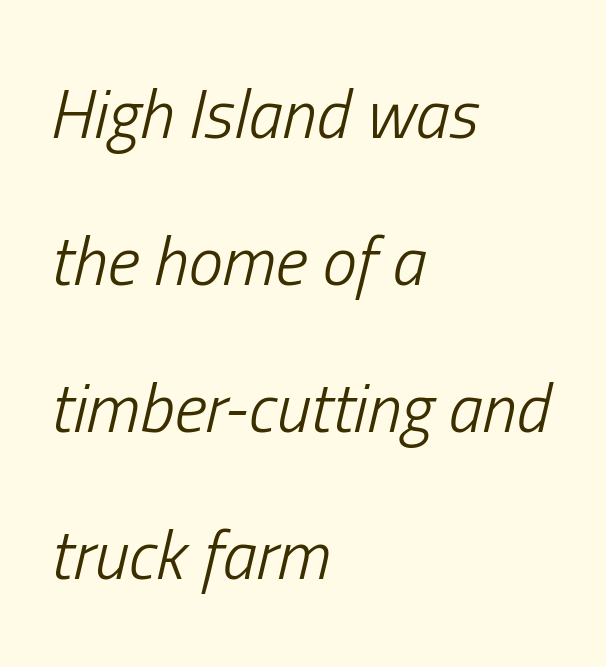
The image shows 69 px light, condensed type, italic (leaning right); set left-aligned, loose line spacing (2.13x), normal letter spacing, not underlined; low stroke contrast and a medium x-height.
